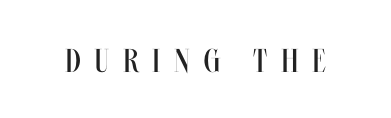
Q: Is the text bold? A: No.
Q: Is the text italic (slanted)? A: No, it is upright.
Q: Is the text underlined? A: No.
Q: Is the spacing between letters normal or unusually wide? A: Unusually wide.
Q: Width (condensed, normal, or wide)? A: Condensed.
Q: Stroke contrast? A: Medium.
Q: x-height? A: Large.
Q: Monospaced? A: No.
